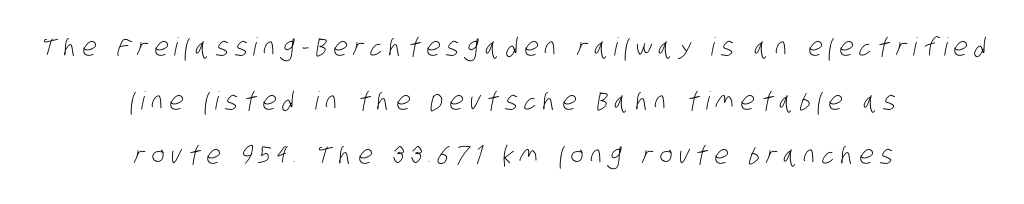
A clean baseline with only descenders dipping below it. Layout note: lines centered. Display-style spreading of the glyphs; the letterfit is very open. How would I describe the line gaps? Wide and relaxed.
